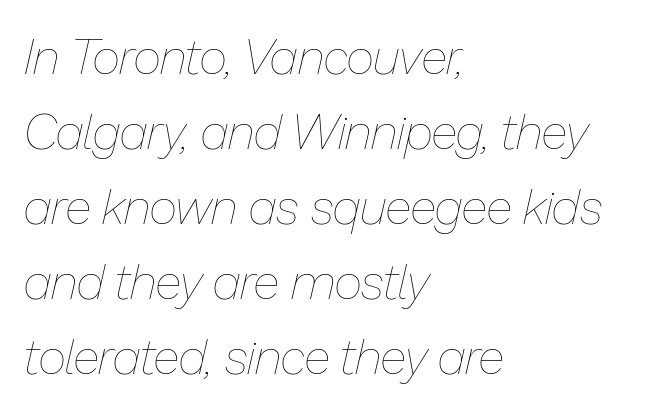
The image shows 49 px thin type, italic (leaning right); set left-aligned, normal line spacing (1.53x), normal letter spacing, not underlined; low stroke contrast and a medium x-height.
